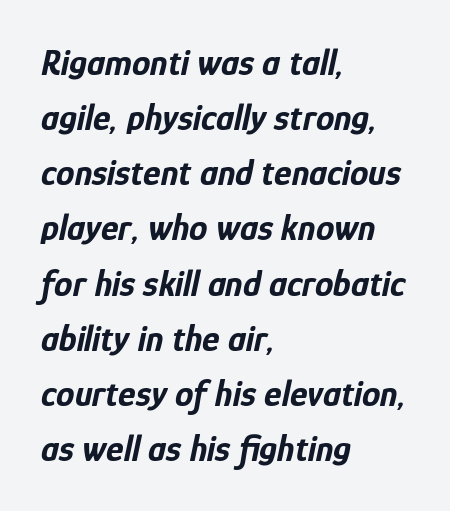
Think of a printed novel: that variable character pitch is what you see here. The block of text has a typical density, with ordinary space between rows. Lines of text with bare space underneath. Caption: standard tracking, unaltered. Caption: bold face, heavy strokes.
